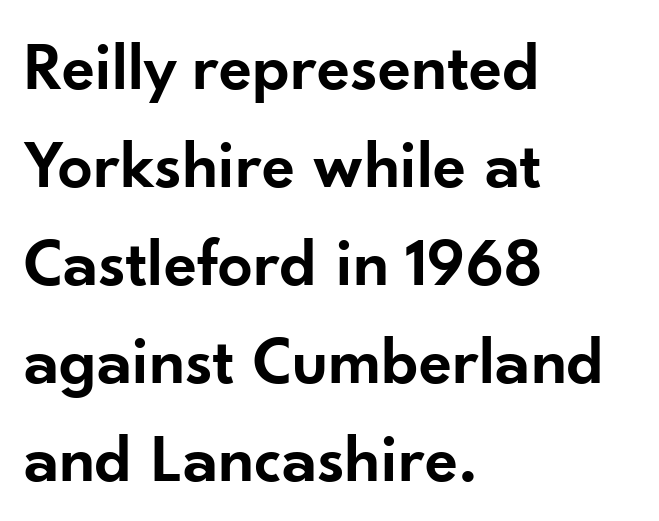
The image shows 69 px semibold sans-serif type, upright; set left-aligned, normal line spacing (1.42x), normal letter spacing, not underlined; low stroke contrast and a small x-height.
